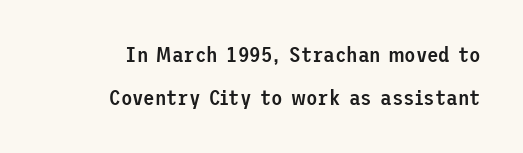
The passage shown is not underscored anywhere. Airy leading. In terms of weight, the rendering is demibold, just under bold. A roman cut, with each character standing at attention. What stands out about the letter spacing? Nothing — it is the standard amount.
